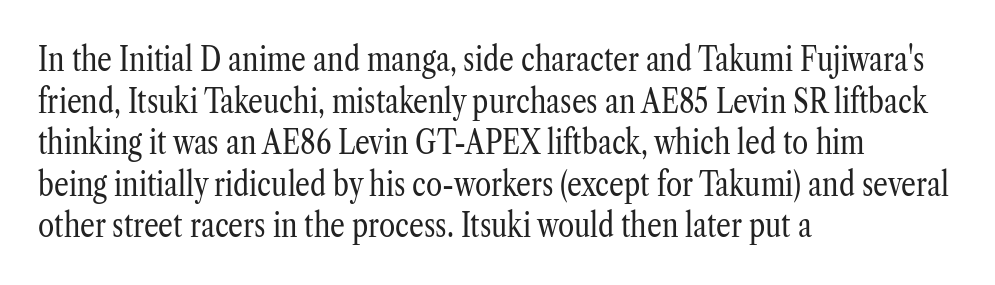
Each word holds together tightly as a unit, with standard inter-letter gaps. This sample has the flowing, uneven cadence of proportional lettering. Where is the straight margin? On the left. Summary of vertical rhythm: regular, with standard interline spacing. The font is comparable to plain body text, perhaps lighter.
